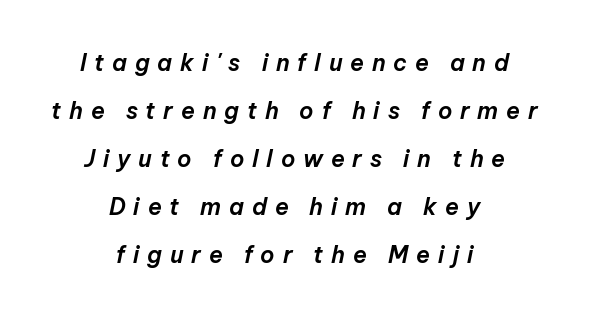
Q: Is the text italic (slanted)? A: Yes, it leans right by about 12 degrees.
Q: Is the text underlined? A: No.
Q: How is the paragraph aligned? A: Centered.
Q: Is the spacing between letters normal or unusually wide? A: Unusually wide.
Q: Is the spacing between lines tight, normal or loose? A: Loose.
